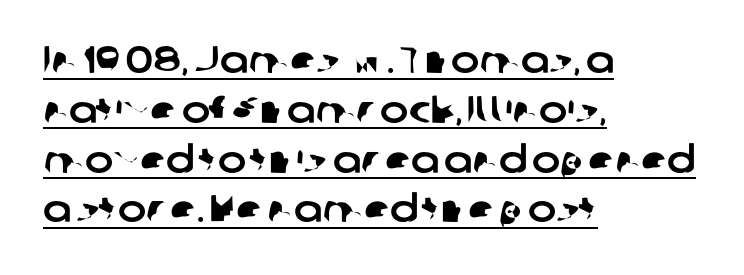
This is underlined copy, the kind a proofreader might mark for attention. No extra tracking has been applied to these lines. A classic flush-left, rag-right setting is used for this passage. The designer went with a sans here, leaving each stem footless.
